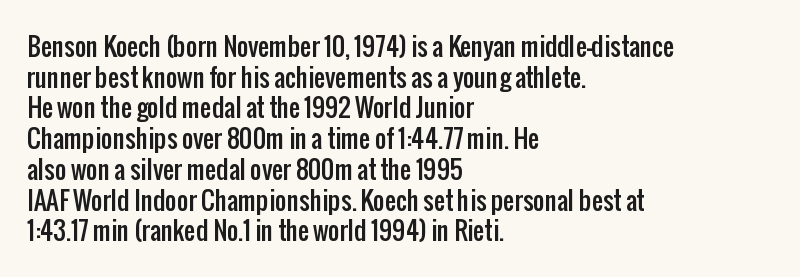
Which margin do the lines hug? The left one — the right edge is uneven. Bare-footed words on every line. Here the glyphs are tracked normally, forming tight word shapes. Does the lettering tilt? It doesn't — this is upright.
